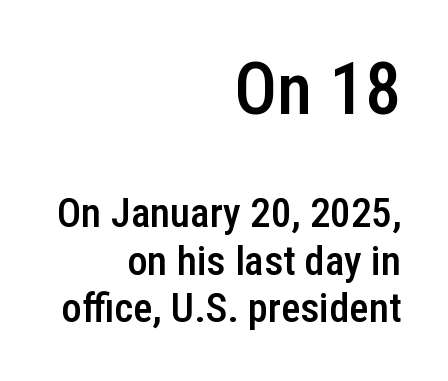
Italic? Not at all — the glyphs are vertical. The passage shown is typed in a proportional face where columns would drift. Observe the ordinary spacing: letters are neighbours, not strangers. The letters carry no serifs — their stems end cleanly without finishing strokes. The composition opens big and finishes small.
